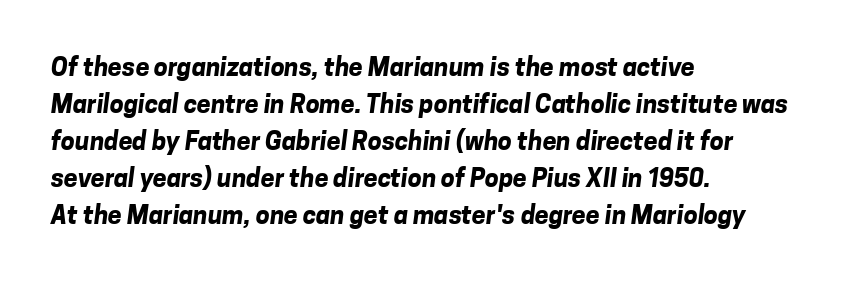
{"bold": "yes", "underline": "no", "align": "left", "line_spacing": "normal", "line_spacing_ratio": 1.48, "letter_spacing": "normal", "letter_spacing_em": 0.0, "glyph_px": 25}
